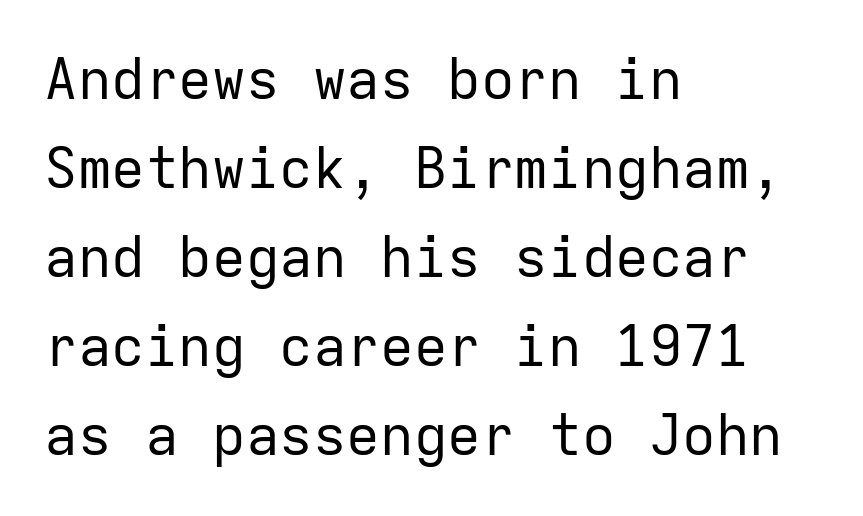
Q: Is the text bold? A: No.
Q: Is the text italic (slanted)? A: No, it is upright.
Q: Is the typeface a serif or a sans-serif typeface? A: Sans-serif.
Q: Is the text underlined? A: No.
Q: How is the paragraph aligned? A: Left-aligned.
Q: Is the spacing between letters normal or unusually wide? A: Normal.
Q: Is the spacing between lines tight, normal or loose? A: Normal.
Q: Width (condensed, normal, or wide)? A: Normal.
Q: Stroke contrast? A: Low.
Q: x-height? A: Medium.
Q: Monospaced? A: Yes.
